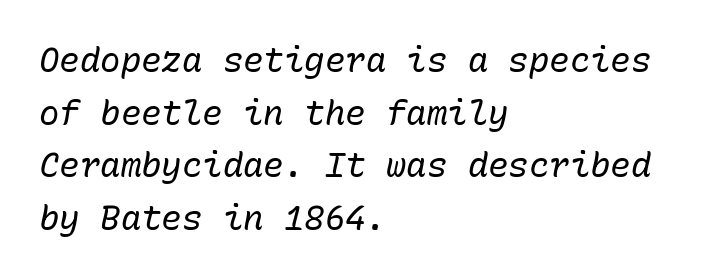
The image shows 34 px regular-weight type, italic (leaning right), monospaced; set left-aligned, normal line spacing (1.55x), normal letter spacing, not underlined; low stroke contrast and a medium x-height.
